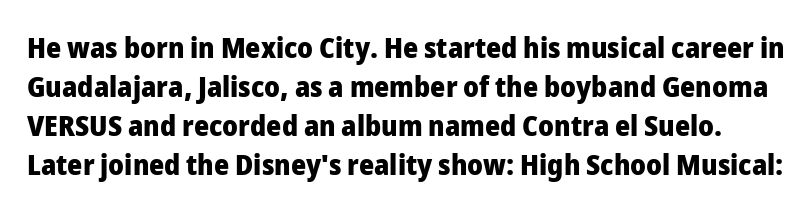
Nobody touched the tracking dial on this one. The space beneath each line is pristine and unruled. How heavy is the stroke? Heavy — this is a bold. Each new line begins a customary step beneath the previous one.
